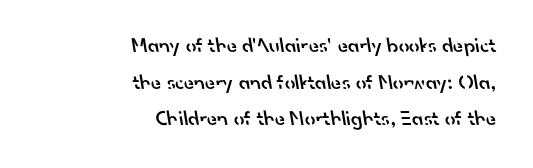
The area under the type is left untouched. Every letter is mildly thick-stroked: semibold rather than bold. The setting favours the right margin, as signatures and pull-quotes sometimes do. The letterforms sit shoulder to shoulder at normal distance.
